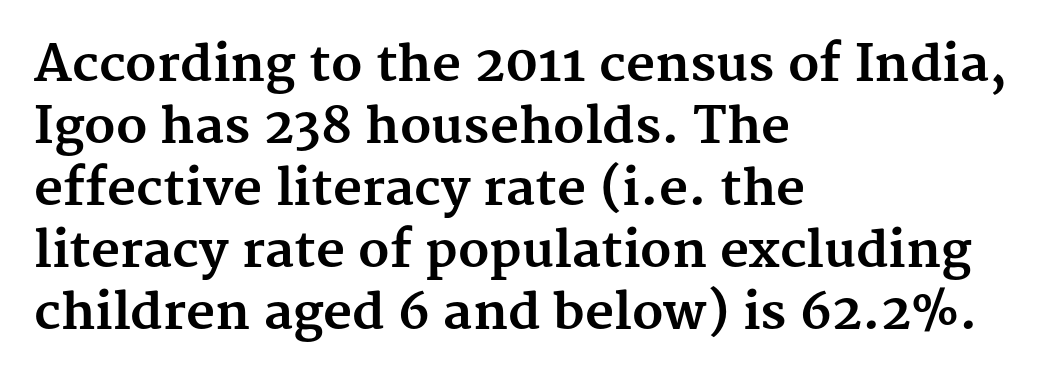
The image shows 50 px bold serif type, upright; set left-aligned, line spacing 1.24x, normal letter spacing, not underlined; medium stroke contrast and a medium x-height.
